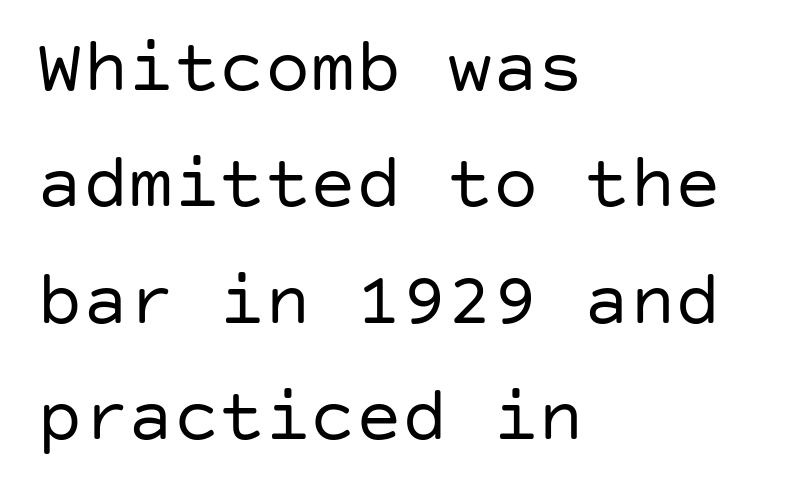
{"serif": "no", "italic": "no", "bold": "no", "weight": "regular", "width": "normal", "stroke_contrast": "low", "x_height": "large", "underline": "no", "align": "left", "line_spacing": "normal", "line_spacing_ratio": 1.53, "letter_spacing": "normal", "letter_spacing_em": 0.0, "glyph_px": 76}
